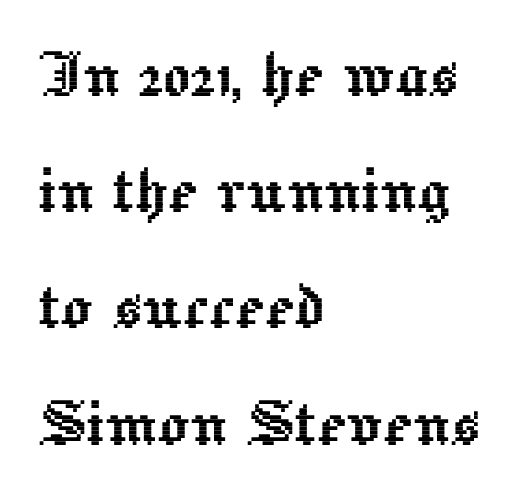
Q: Is the text italic (slanted)? A: No, it is upright.
Q: Is the text underlined? A: No.
Q: How is the paragraph aligned? A: Left-aligned.
Q: Is the spacing between letters normal or unusually wide? A: Normal.
Q: Is the spacing between lines tight, normal or loose? A: Normal.
Q: Width (condensed, normal, or wide)? A: Normal.
Q: x-height? A: Medium.
Q: Monospaced? A: No.
